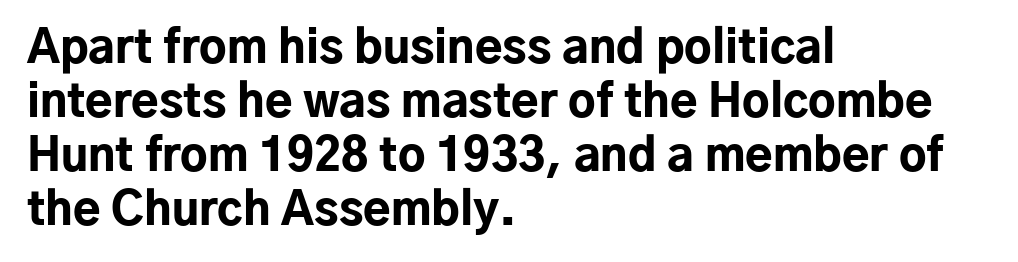
Plenty of ink on the page — the face is bold. Anything drawn beneath the words? Only blank space. Is this a fixed-width face? No — the glyphs have proportional, varying widths. Where is the straight margin? On the left. You can tell from the bare stems that sans-serif type was used.
